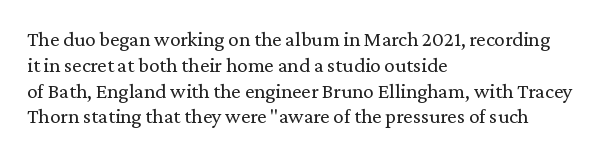
The image shows 21 px text type, upright; set left-aligned, line spacing 1.23x, normal letter spacing, not underlined.
